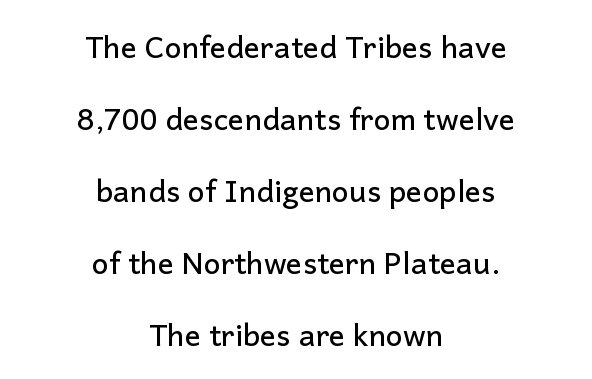
The specimen reads as upright at a glance. The characters display no serif detailing; their extremities are plain. The passage shown is typed in a proportional face where columns would drift. The whitespace from short lines is split evenly between both sides.
